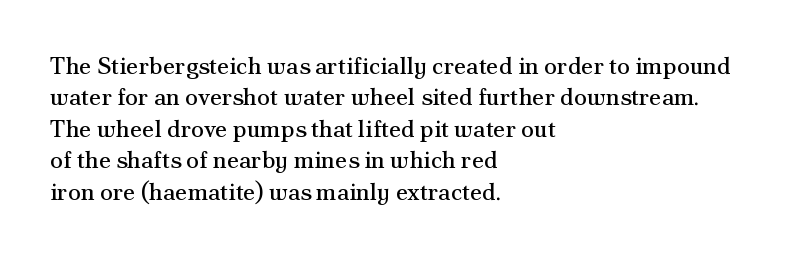
Q: Is the text bold? A: No.
Q: Is the text italic (slanted)? A: No, it is upright.
Q: Is the text underlined? A: No.
Q: How is the paragraph aligned? A: Left-aligned.
Q: Is the spacing between letters normal or unusually wide? A: Normal.
Q: Is the spacing between lines tight, normal or loose? A: Normal.
